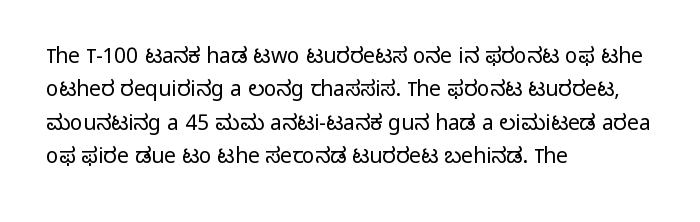
Q: Is the text bold? A: No.
Q: Is the text italic (slanted)? A: No, it is upright.
Q: Is the text underlined? A: No.
Q: How is the paragraph aligned? A: Left-aligned.
Q: Is the spacing between letters normal or unusually wide? A: Normal.
Q: Is the spacing between lines tight, normal or loose? A: Normal.
